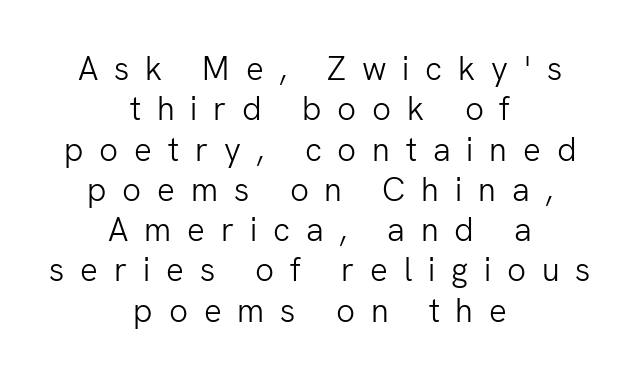
Q: Is the text bold? A: No.
Q: Is the text italic (slanted)? A: No, it is upright.
Q: Is the typeface a serif or a sans-serif typeface? A: Sans-serif.
Q: Is the text underlined? A: No.
Q: How is the paragraph aligned? A: Centered.
Q: Is the spacing between letters normal or unusually wide? A: Unusually wide.
Q: Width (condensed, normal, or wide)? A: Normal.
Q: Stroke contrast? A: Low.
Q: x-height? A: Medium.
Q: Monospaced? A: No.
